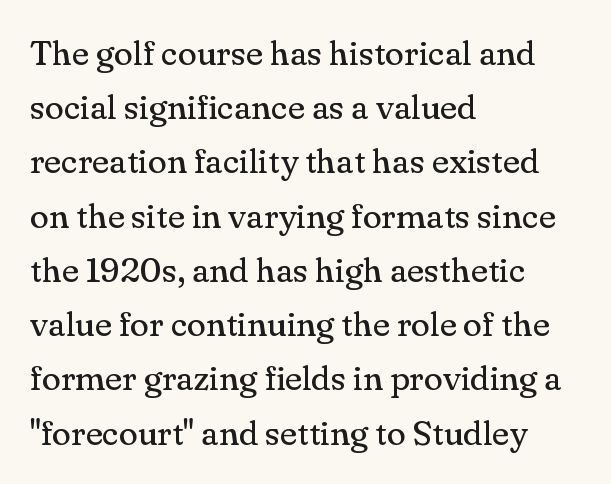
Q: Is the text bold? A: No.
Q: Is the text italic (slanted)? A: No, it is upright.
Q: Is the typeface a serif or a sans-serif typeface? A: Serif.
Q: Is the text underlined? A: No.
Q: How is the paragraph aligned? A: Left-aligned.
Q: Is the spacing between letters normal or unusually wide? A: Normal.
Q: Is the spacing between lines tight, normal or loose? A: Normal.
Q: Width (condensed, normal, or wide)? A: Normal.
Q: Stroke contrast? A: Medium.
Q: x-height? A: Small.
Q: Monospaced? A: No.
